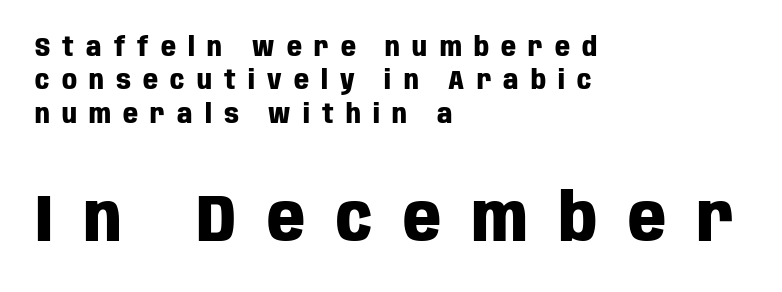
A clean baseline with only descenders dipping below it. Students, note that the glyphs here are deliberately spaced far apart. Each line starts at the same left margin while the right side varies. Posture: vertical. Does the bottom block carry the larger type? Yes, it does.
